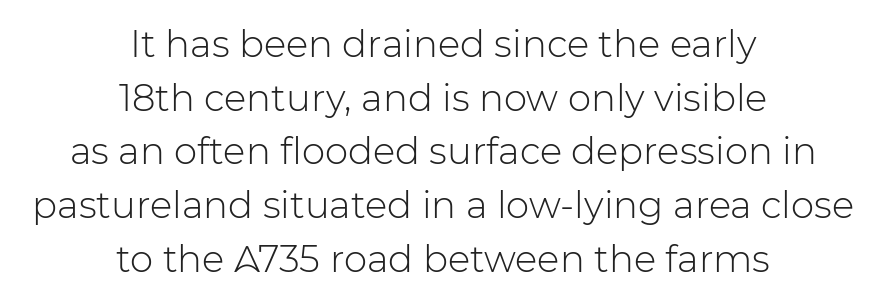
{"serif": "no", "italic": "no", "bold": "no", "weight": "light", "width": "normal", "stroke_contrast": "low", "x_height": "medium", "monospaced": "no", "underline": "no", "align": "center", "line_spacing": "normal", "line_spacing_ratio": 1.45, "letter_spacing": "normal", "letter_spacing_em": 0.0, "glyph_px": 37}
